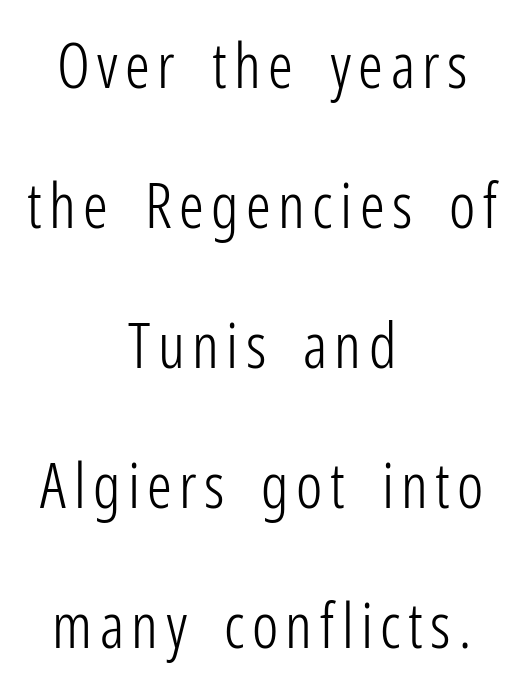
Each row of text sits above clean, open space. Baseline-to-baseline distance is far greater than the letter height. Does the type have serifs? No, each stem ends abruptly. Each letter keeps its own natural width here, so spacing adapts to shape.
